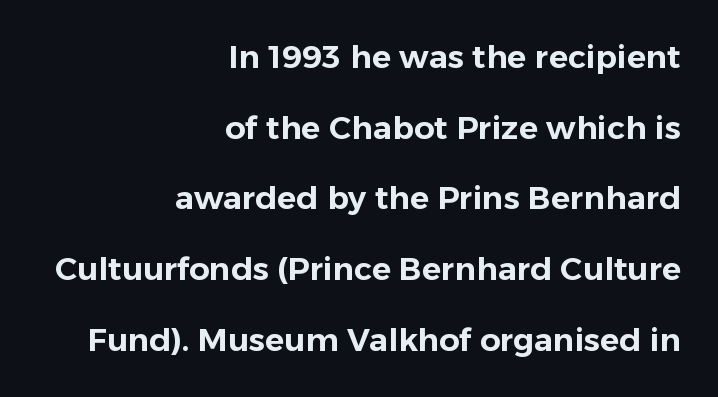
The image shows 32 px sans-serif type, upright; set right-aligned, loose line spacing (2.21x), normal letter spacing, not underlined; low stroke contrast and a medium x-height.
